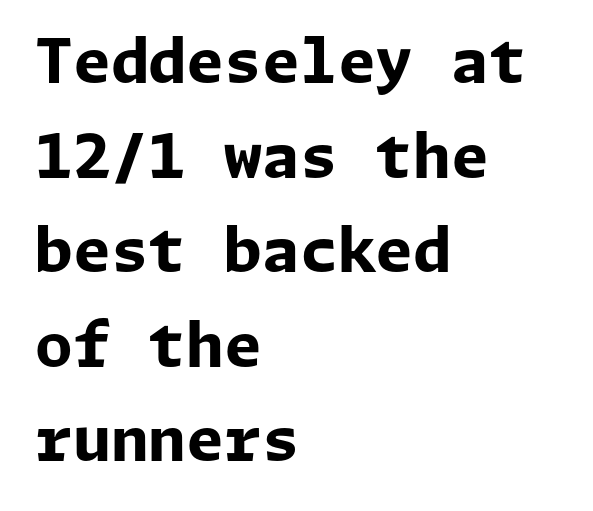
Q: Is the text bold? A: Yes.
Q: Is the text italic (slanted)? A: No, it is upright.
Q: Is the typeface a serif or a sans-serif typeface? A: Sans-serif.
Q: Is the text underlined? A: No.
Q: How is the paragraph aligned? A: Left-aligned.
Q: Is the spacing between letters normal or unusually wide? A: Normal.
Q: Is the spacing between lines tight, normal or loose? A: Normal.
Q: Width (condensed, normal, or wide)? A: Normal.
Q: Stroke contrast? A: Low.
Q: x-height? A: Medium.
